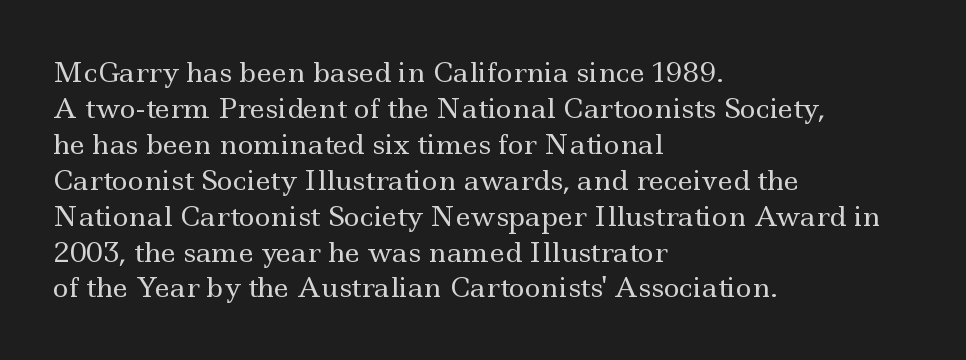
{"italic": "no", "bold": "no", "underline": "no", "align": "left", "line_spacing": "normal", "line_spacing_ratio": 1.33, "letter_spacing": "normal", "letter_spacing_em": 0.0, "glyph_px": 27}
